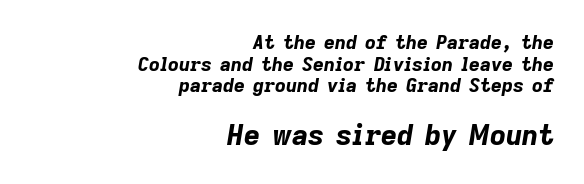
Q: Is the text bold? A: Yes.
Q: Is the text italic (slanted)? A: Yes, it leans right by about 9 degrees.
Q: Is the text underlined? A: No.
Q: How is the paragraph aligned? A: Right-aligned.
Q: Is the spacing between letters normal or unusually wide? A: Normal.
Q: Is the spacing between lines tight, normal or loose? A: Tight.
Q: Which block of text is set in a larger size, the first (top) or the second (bottom)? A: The second (bottom) one.
Q: Width (condensed, normal, or wide)? A: Normal.
Q: Stroke contrast? A: Low.
Q: x-height? A: Medium.
Q: Monospaced? A: No.
